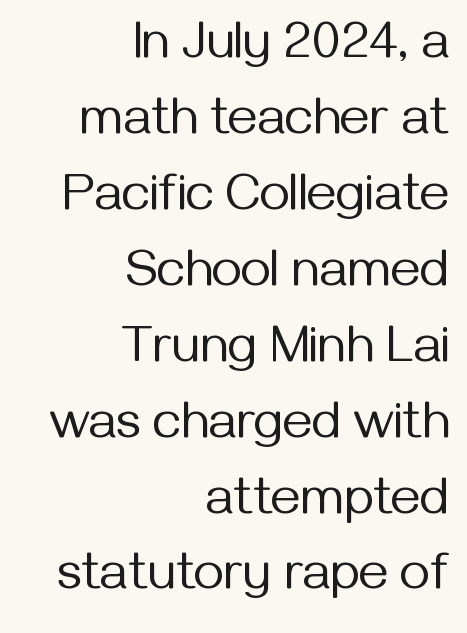
Q: Is the text bold? A: No.
Q: Is the text italic (slanted)? A: No, it is upright.
Q: Is the typeface a serif or a sans-serif typeface? A: Sans-serif.
Q: Is the text underlined? A: No.
Q: How is the paragraph aligned? A: Right-aligned.
Q: Is the spacing between letters normal or unusually wide? A: Normal.
Q: Is the spacing between lines tight, normal or loose? A: Normal.
Q: Width (condensed, normal, or wide)? A: Normal.
Q: Stroke contrast? A: Medium.
Q: x-height? A: Medium.
Q: Monospaced? A: No.
